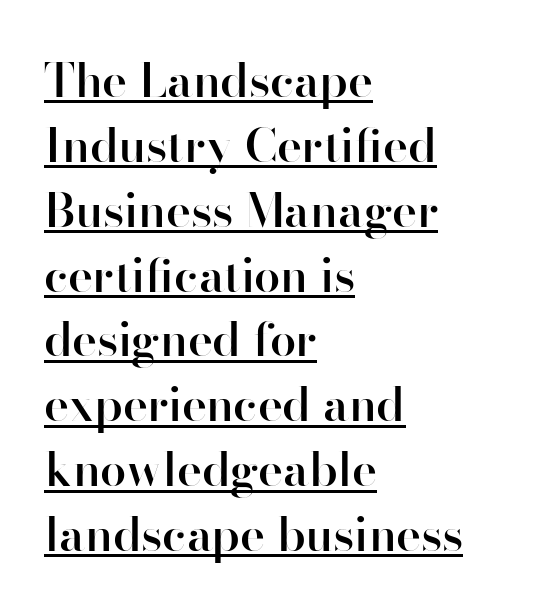
{"serif": "no", "italic": "no", "bold": "semi", "weight": "semibold", "width": "normal", "stroke_contrast": "high", "x_height": "small", "monospaced": "no", "underline": "yes", "align": "left", "line_spacing": "normal", "line_spacing_ratio": 1.38, "letter_spacing": "normal", "letter_spacing_em": 0.0, "glyph_px": 47}
